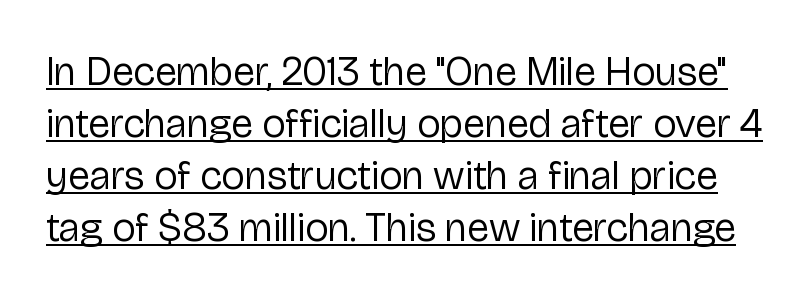
The image shows 41 px regular-weight sans-serif type, upright; set normal line spacing (1.27x), normal letter spacing, underlined; low stroke contrast and a medium x-height.
